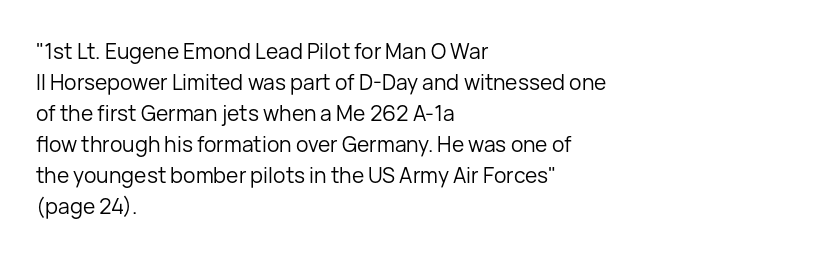
Q: Is the text bold? A: No.
Q: Is the text italic (slanted)? A: No, it is upright.
Q: Is the text underlined? A: No.
Q: How is the paragraph aligned? A: Left-aligned.
Q: Is the spacing between letters normal or unusually wide? A: Normal.
Q: Is the spacing between lines tight, normal or loose? A: Normal.
